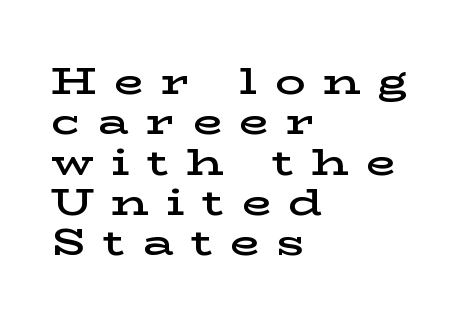
The image shows 38 px semibold, wide serif type, upright; set left-aligned, tight line spacing (1.06x), unusually wide letter spacing (+0.46 em), not underlined; low stroke contrast and a medium x-height.
